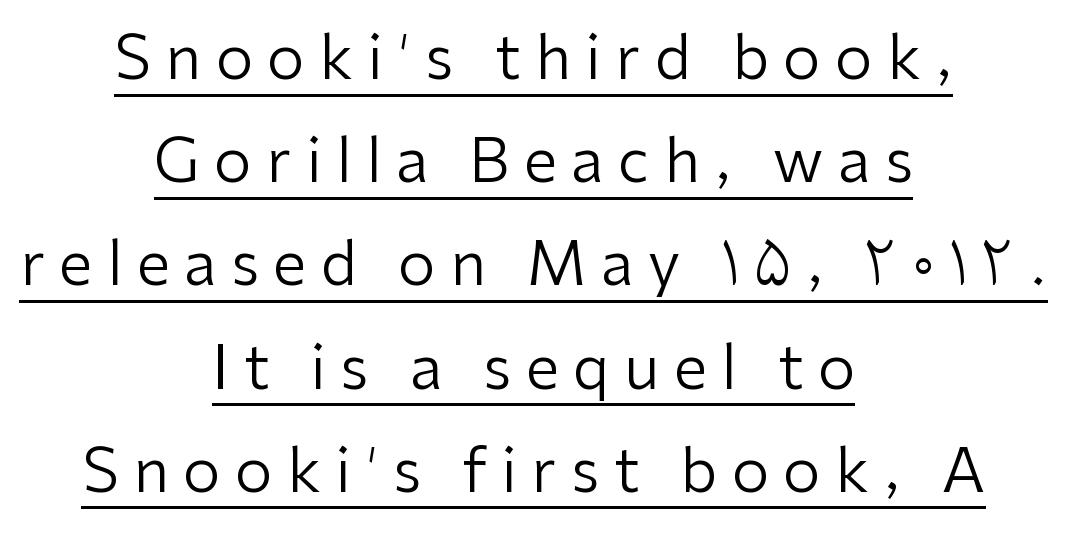
{"serif": "no", "italic": "no", "bold": "no", "weight": "regular", "width": "normal", "stroke_contrast": "low", "x_height": "medium", "monospaced": "no", "underline": "yes", "align": "center", "line_spacing_ratio": 1.72, "letter_spacing": "wide", "letter_spacing_em": 0.24, "glyph_px": 60}
